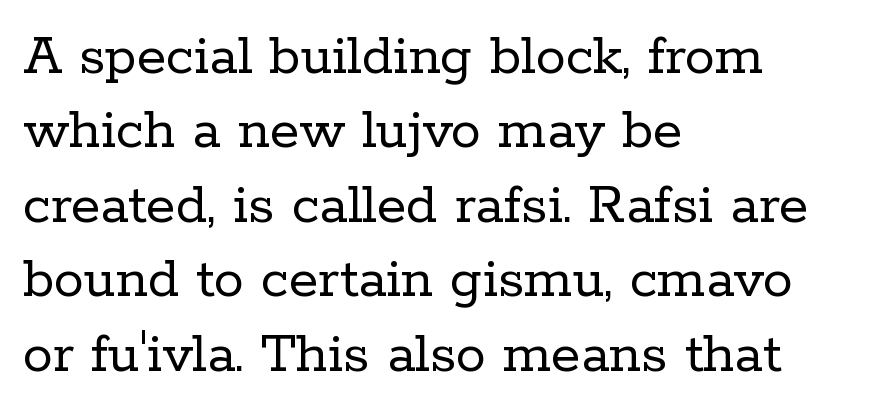
{"serif": "yes", "italic": "no", "bold": "no", "weight": "regular", "width": "normal", "stroke_contrast": "low", "x_height": "medium", "monospaced": "no", "underline": "no", "align": "left", "line_spacing_ratio": 1.24, "letter_spacing": "normal", "letter_spacing_em": 0.0, "glyph_px": 60}
